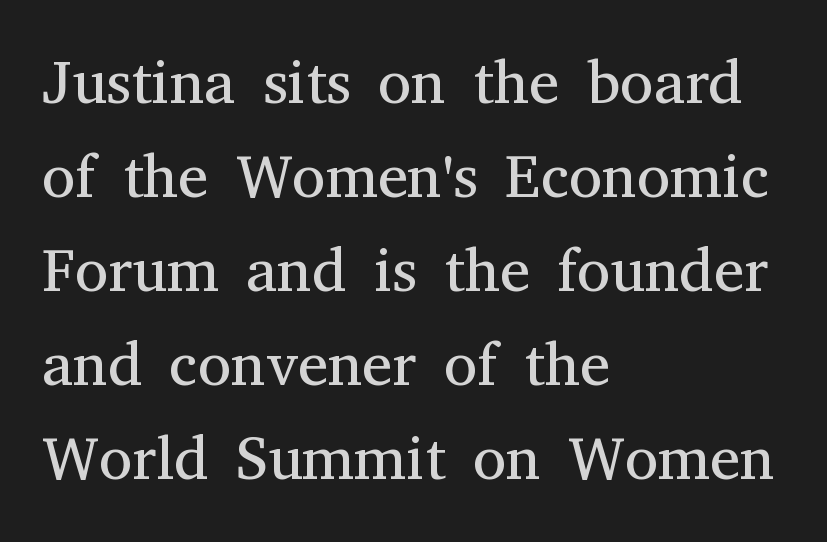
Glance below the letters and you will spot only blank space. Does the leading feel generous? No, just average. The typography opts for an upright posture over an oblique one. The horizontal fit of the characters is conventional and even.
